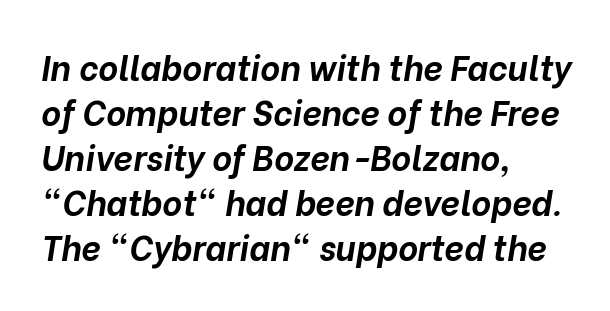
The image shows 34 px bold type, italic (leaning right); set left-aligned, normal line spacing (1.32x), normal letter spacing, not underlined; low stroke contrast and a medium x-height.
